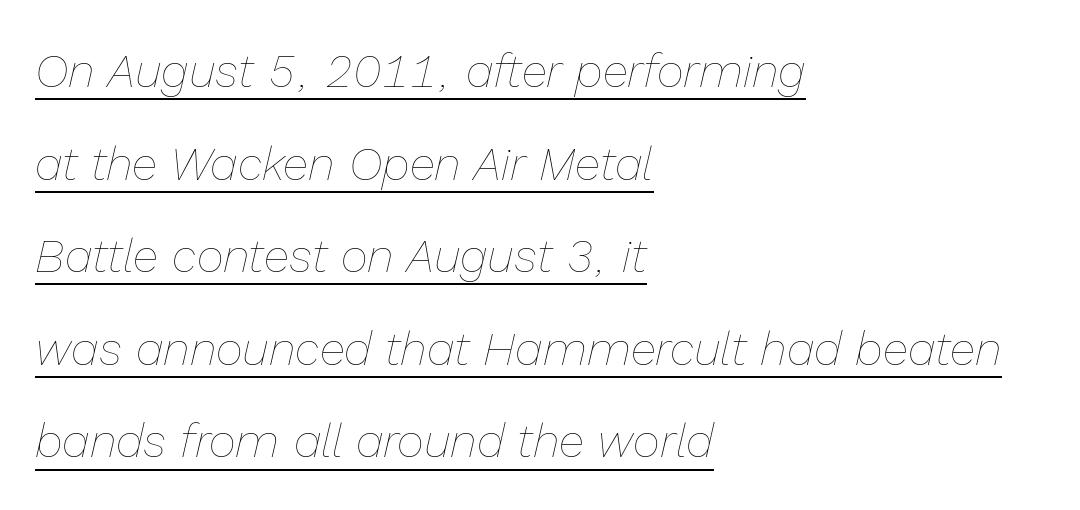
The words here are underlined. Summary of weight: not heavy and not bold. The line texture is even and compact thanks to regular tracking. The designer dialed line spacing up above the default. Does the lettering tilt? It does — this is italic.
